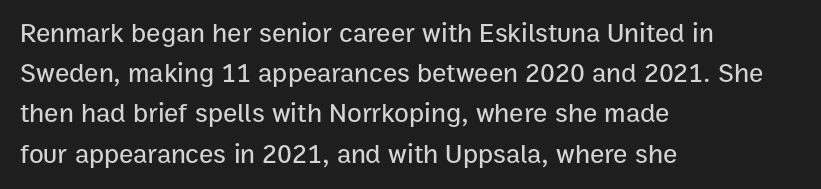
Summary of vertical rhythm: regular, with standard interline spacing. No italicization has been applied; the sample stays upright. One-word summary of the alignment: left. The line texture is even and compact thanks to regular tracking. The space directly below the letters is spotless.
